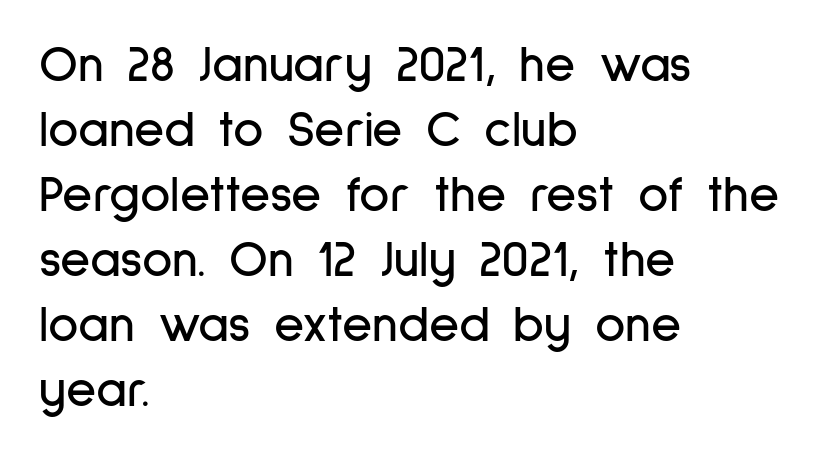
The image shows 52 px condensed sans-serif type, upright; set left-aligned, normal line spacing (1.25x), normal letter spacing, not underlined; low stroke contrast and a medium x-height.
